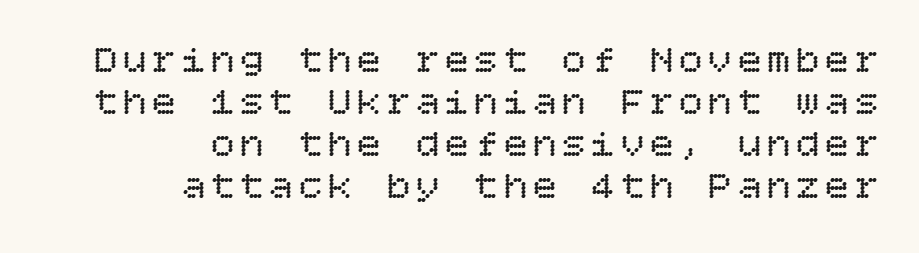
Do the letters lean? They stand straight. The gap between lines stays unmarked. These glyphs show unthickened strokes, regular width or finer. Casual observation: everything's shoved over to the right.
